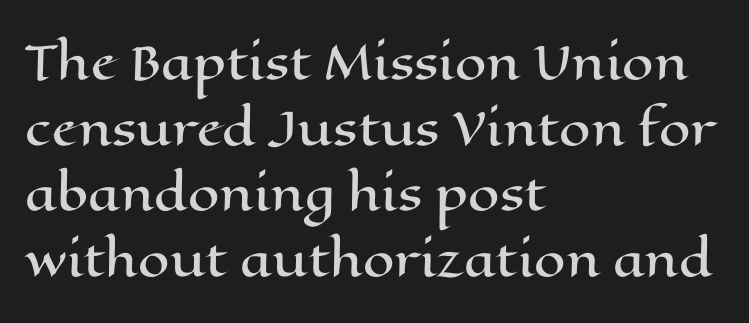
Q: Is the text italic (slanted)? A: No, it is upright.
Q: Is the text underlined? A: No.
Q: How is the paragraph aligned? A: Left-aligned.
Q: Is the spacing between letters normal or unusually wide? A: Normal.
Q: Is the spacing between lines tight, normal or loose? A: Normal.
Q: Width (condensed, normal, or wide)? A: Wide.
Q: Stroke contrast? A: High.
Q: x-height? A: Medium.
Q: Monospaced? A: No.
